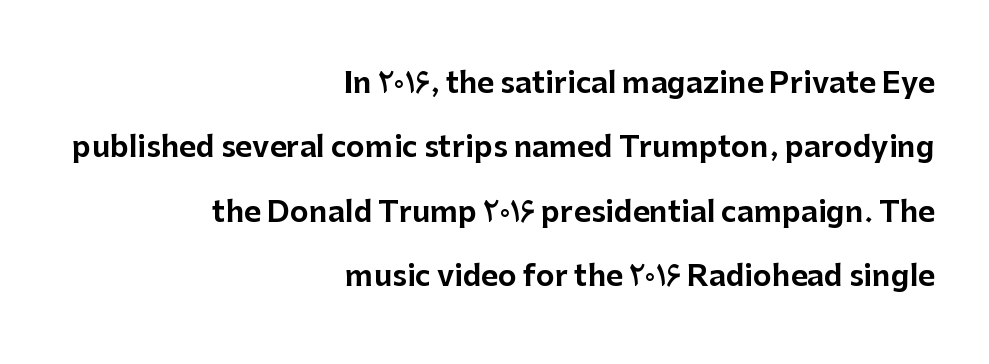
Q: Is the text italic (slanted)? A: No, it is upright.
Q: Is the typeface a serif or a sans-serif typeface? A: Sans-serif.
Q: Is the text underlined? A: No.
Q: How is the paragraph aligned? A: Right-aligned.
Q: Is the spacing between letters normal or unusually wide? A: Normal.
Q: Is the spacing between lines tight, normal or loose? A: Loose.
Q: Width (condensed, normal, or wide)? A: Normal.
Q: Stroke contrast? A: Low.
Q: x-height? A: Medium.
Q: Monospaced? A: No.
